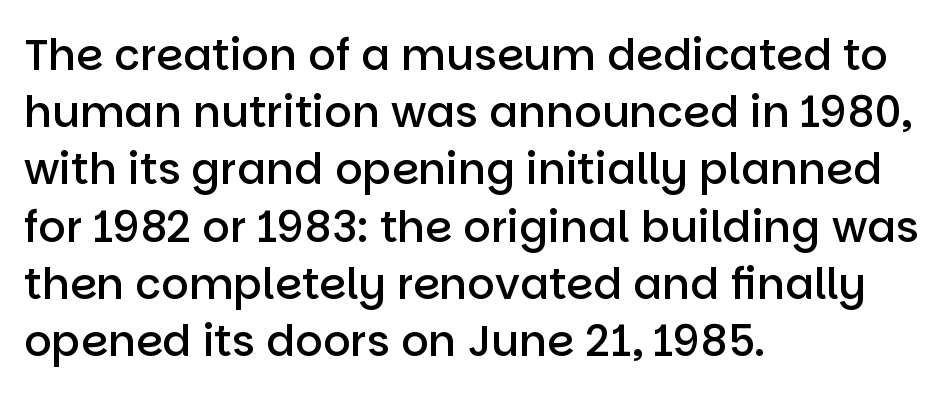
The image shows 43 px semibold sans-serif type, upright; set left-aligned, normal line spacing (1.33x), normal letter spacing, not underlined; low stroke contrast and a large x-height.
